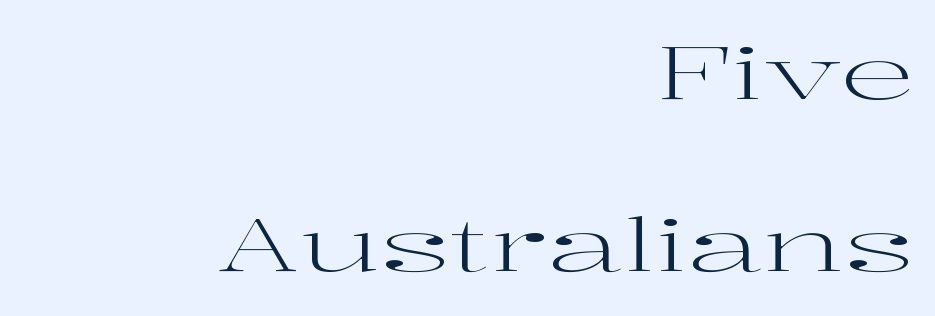
{"serif": "yes", "italic": "no", "bold": "no", "weight": "regular", "width": "wide", "stroke_contrast": "high", "x_height": "medium", "monospaced": "no", "underline": "no", "align": "right", "line_spacing": "loose", "line_spacing_ratio": 2.33, "letter_spacing": "normal", "letter_spacing_em": 0.0, "glyph_px": 74}
